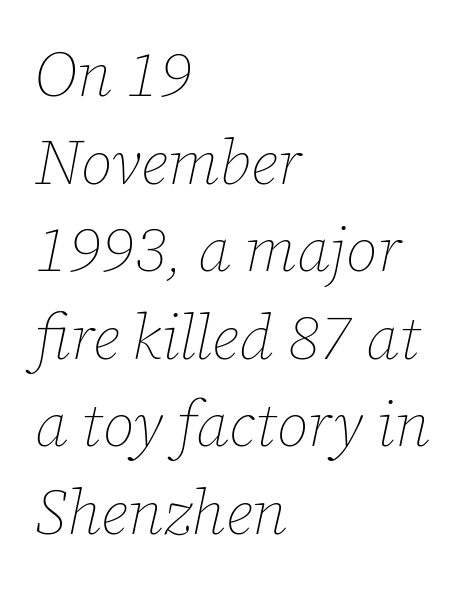
Q: Is the text bold? A: No.
Q: Is the text italic (slanted)? A: Yes, it leans right by about 12 degrees.
Q: Is the text underlined? A: No.
Q: How is the paragraph aligned? A: Left-aligned.
Q: Is the spacing between letters normal or unusually wide? A: Normal.
Q: Is the spacing between lines tight, normal or loose? A: Normal.
Q: Width (condensed, normal, or wide)? A: Normal.
Q: Stroke contrast? A: Low.
Q: x-height? A: Medium.
Q: Monospaced? A: No.
